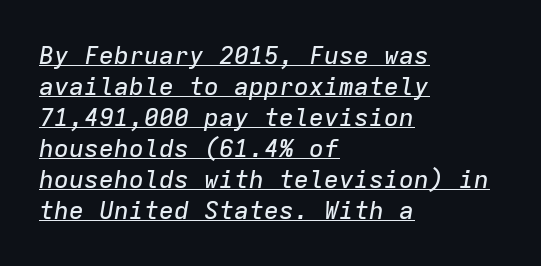
Q: Is the text italic (slanted)? A: Yes, it leans right by about 9 degrees.
Q: Is the text underlined? A: Yes.
Q: How is the paragraph aligned? A: Left-aligned.
Q: Is the spacing between letters normal or unusually wide? A: Normal.
